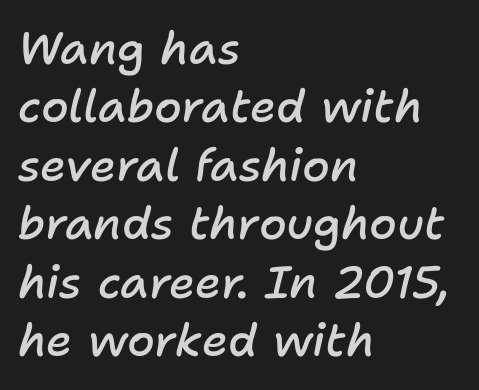
Q: Is the text bold? A: Semi-bold.
Q: Is the text italic (slanted)? A: Yes, it leans right by about 11 degrees.
Q: Is the text underlined? A: No.
Q: How is the paragraph aligned? A: Left-aligned.
Q: Is the spacing between letters normal or unusually wide? A: Normal.
Q: Is the spacing between lines tight, normal or loose? A: Normal.
Q: Width (condensed, normal, or wide)? A: Normal.
Q: Stroke contrast? A: Low.
Q: x-height? A: Medium.
Q: Monospaced? A: No.
